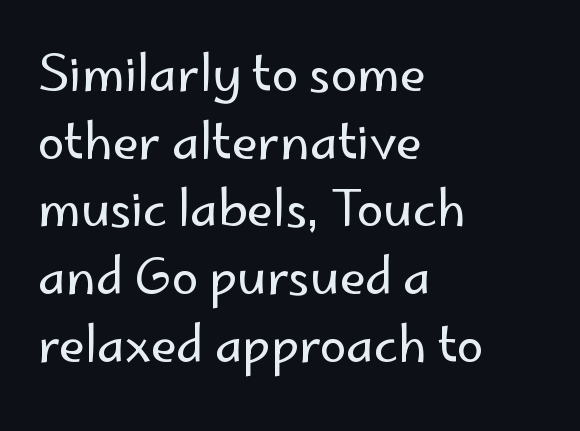
The image shows 48 px regular-weight sans-serif type, upright; set left-aligned, normal line spacing (1.41x), normal letter spacing, not underlined; low stroke contrast and a small x-height.
